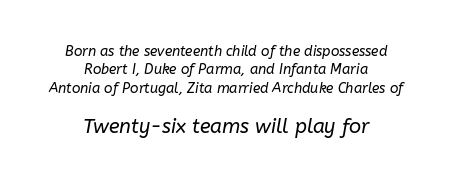
Q: Is the text bold? A: No.
Q: Is the text italic (slanted)? A: Yes, it leans right by about 10 degrees.
Q: Is the text underlined? A: No.
Q: How is the paragraph aligned? A: Centered.
Q: Is the spacing between letters normal or unusually wide? A: Normal.
Q: Is the spacing between lines tight, normal or loose? A: Normal.
Q: Which block of text is set in a larger size, the first (top) or the second (bottom)? A: The second (bottom) one.
